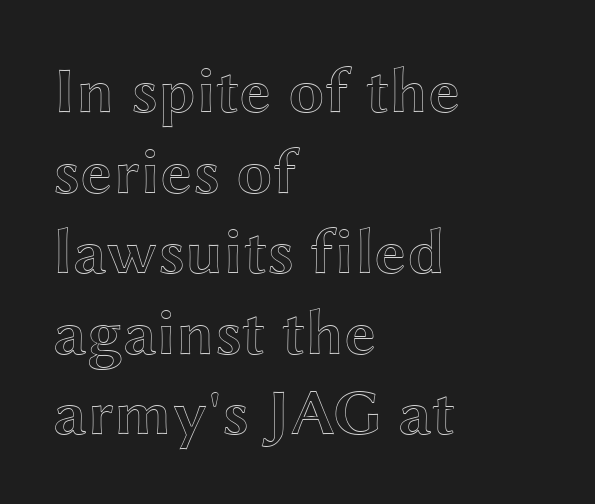
The image shows 65 px wide type, upright; set left-aligned, line spacing 1.24x, normal letter spacing, not underlined; a medium x-height.
